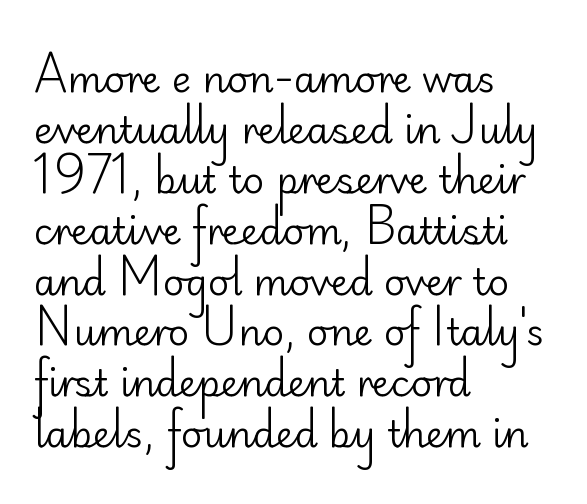
{"serif": "no", "italic": "no", "bold": "no", "weight": "regular", "width": "normal", "stroke_contrast": "low", "x_height": "small", "monospaced": "no", "underline": "no", "align": "left", "line_spacing": "normal", "line_spacing_ratio": 1.37, "letter_spacing": "normal", "letter_spacing_em": 0.0, "glyph_px": 37}
